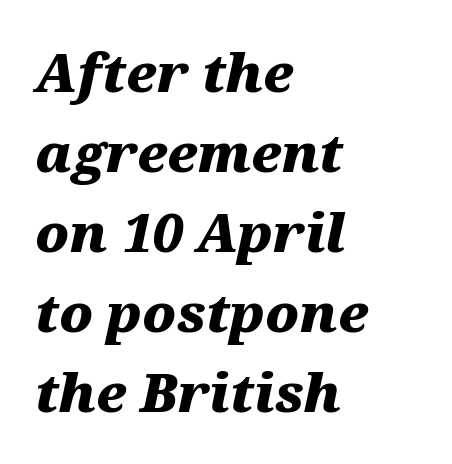
{"italic": "yes", "lean": "right", "slant_degrees": 12, "bold": "yes", "weight": "heavy", "width": "wide", "stroke_contrast": "medium", "x_height": "medium", "monospaced": "no", "underline": "no", "align": "left", "line_spacing": "normal", "line_spacing_ratio": 1.51, "letter_spacing": "normal", "letter_spacing_em": 0.0, "glyph_px": 53}
